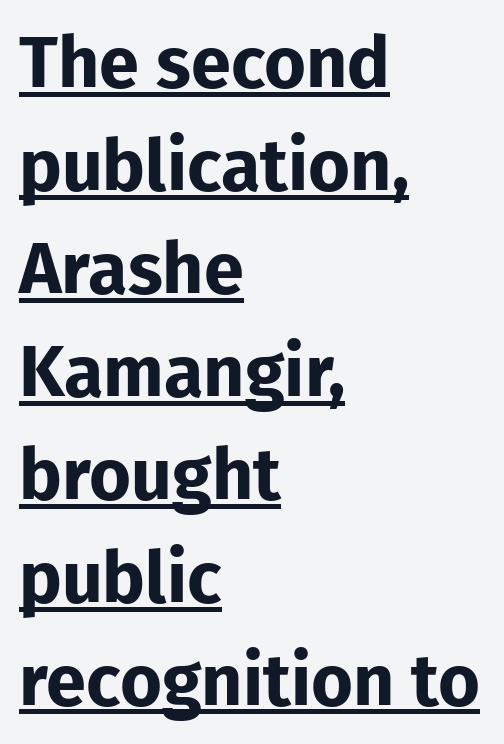
Q: Is the text bold? A: Yes.
Q: Is the text italic (slanted)? A: No, it is upright.
Q: Is the typeface a serif or a sans-serif typeface? A: Sans-serif.
Q: Is the text underlined? A: Yes.
Q: How is the paragraph aligned? A: Left-aligned.
Q: Is the spacing between letters normal or unusually wide? A: Normal.
Q: Is the spacing between lines tight, normal or loose? A: Normal.
Q: Width (condensed, normal, or wide)? A: Normal.
Q: Stroke contrast? A: Low.
Q: x-height? A: Medium.
Q: Monospaced? A: No.
